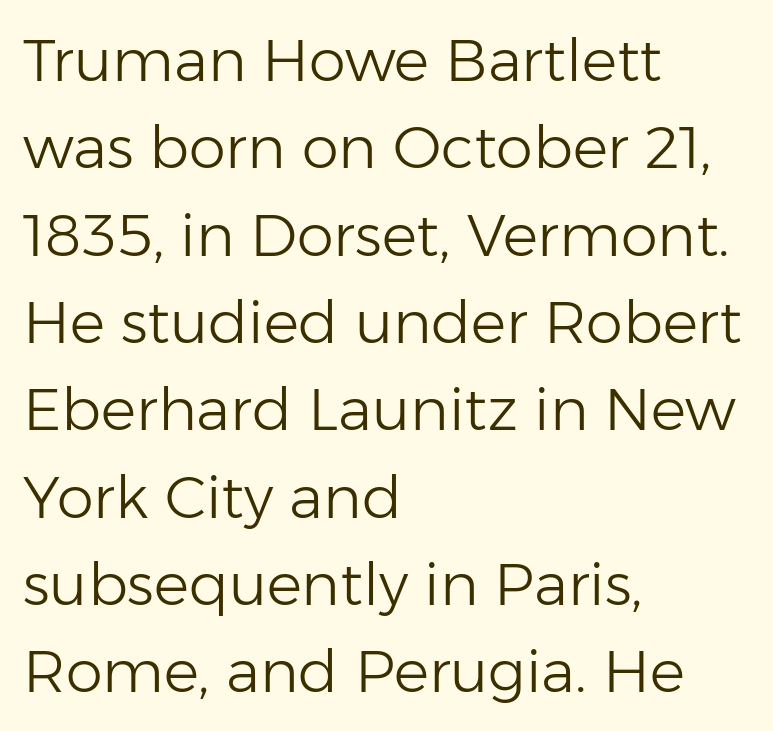
Q: Is the text bold? A: No.
Q: Is the text italic (slanted)? A: No, it is upright.
Q: Is the typeface a serif or a sans-serif typeface? A: Sans-serif.
Q: Is the text underlined? A: No.
Q: How is the paragraph aligned? A: Left-aligned.
Q: Is the spacing between letters normal or unusually wide? A: Normal.
Q: Is the spacing between lines tight, normal or loose? A: Normal.
Q: Width (condensed, normal, or wide)? A: Normal.
Q: Stroke contrast? A: Low.
Q: x-height? A: Medium.
Q: Monospaced? A: No.
